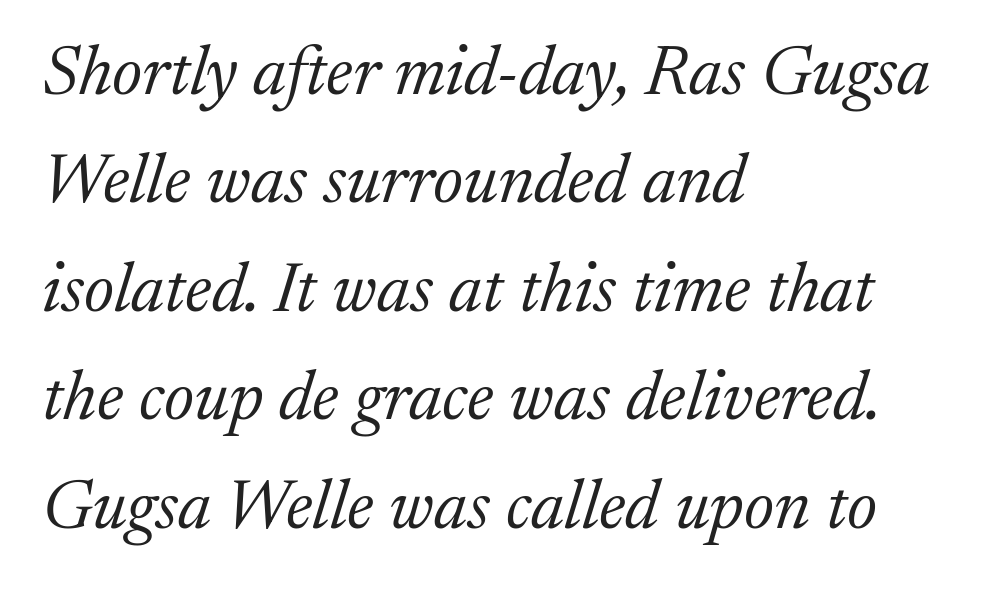
A typesetter would call this zero additional tracking. Summary of weight: not heavy and not bold. In terms of posture, this sample is oblique. The specimen omits any rule beneath the text block's lines. Do the characters align in a grid? No, the font is proportional.
